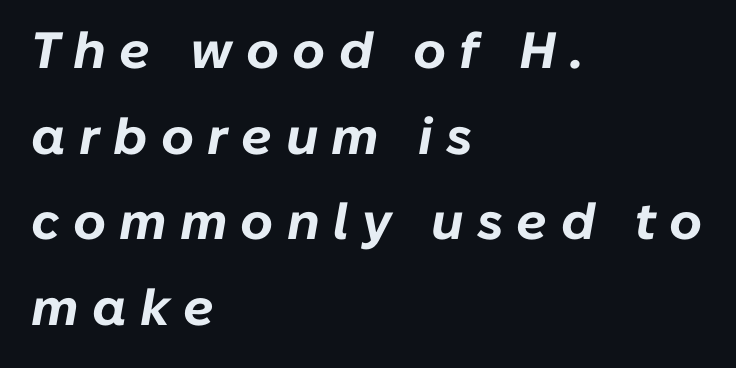
{"italic": "yes", "lean": "right", "slant_degrees": 10, "bold": "yes", "weight": "bold", "width": "normal", "stroke_contrast": "low", "x_height": "medium", "monospaced": "no", "underline": "no", "align": "left", "line_spacing": "normal", "line_spacing_ratio": 1.68, "letter_spacing": "wide", "letter_spacing_em": 0.26, "glyph_px": 51}
